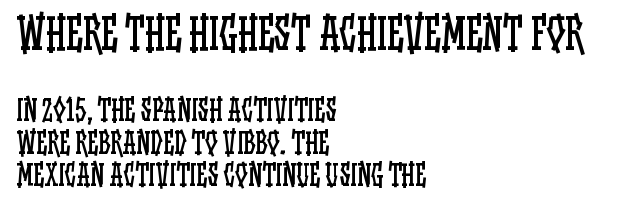
{"italic": "no", "bold": "no", "weight": "regular", "width": "condensed", "stroke_contrast": "low", "x_height": "large", "monospaced": "no", "underline": "no", "align": "left", "line_spacing_ratio": 1.16, "letter_spacing": "normal", "letter_spacing_em": 0.0, "larger_block": "first", "size_ratio": 1.5, "glyph_px": 42}
